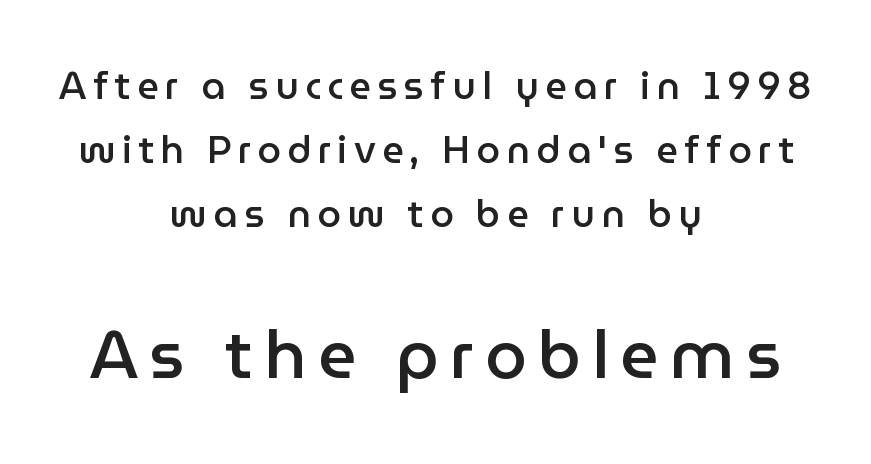
{"serif": "no", "italic": "no", "bold": "semi", "weight": "semibold", "width": "normal", "stroke_contrast": "low", "x_height": "medium", "monospaced": "no", "underline": "no", "align": "center", "line_spacing": "normal", "line_spacing_ratio": 1.69, "larger_block": "second", "size_ratio": 1.76, "glyph_px": 67}
